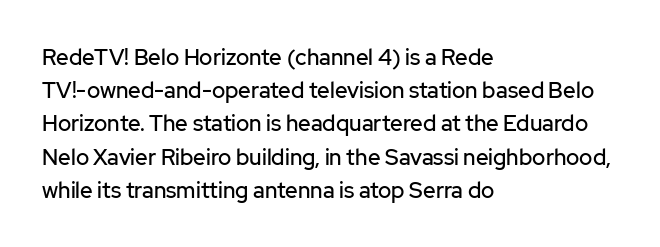
These lines keep a tight, regular rhythm from letter to letter. Vertical spacing — default. No word sits above an underline. The setting favours the left margin, as ordinary paragraphs usually do. The font's upright variant was chosen for this text.
